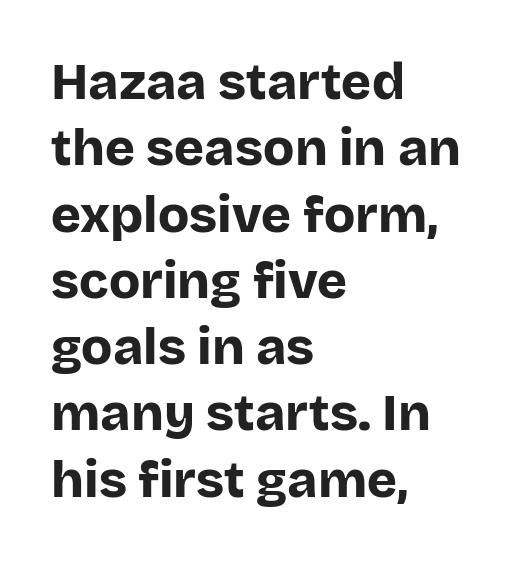
Each letter's strokes conclude bluntly, with no projecting serifs. One glance says typical: line gaps are just what's usual. On the weight axis this lands at bold, roughly 700. Think of a printed novel: that variable character pitch is what you see here. Rendered with straight, roman letterforms.
